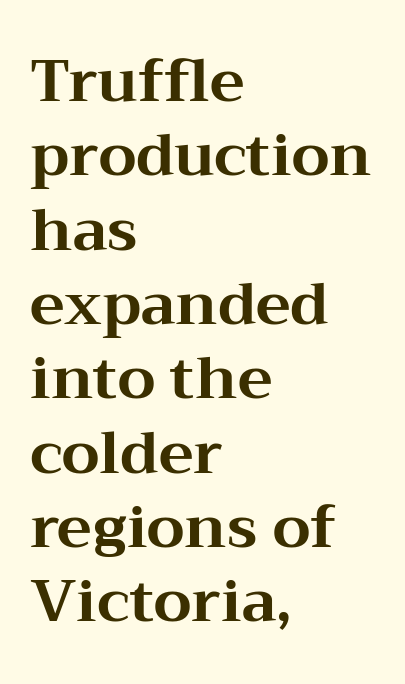
{"serif": "yes", "italic": "no", "bold": "yes", "weight": "bold", "width": "wide", "stroke_contrast": "medium", "x_height": "medium", "monospaced": "no", "underline": "no", "align": "left", "line_spacing": "normal", "line_spacing_ratio": 1.26, "letter_spacing": "normal", "letter_spacing_em": 0.0, "glyph_px": 59}
